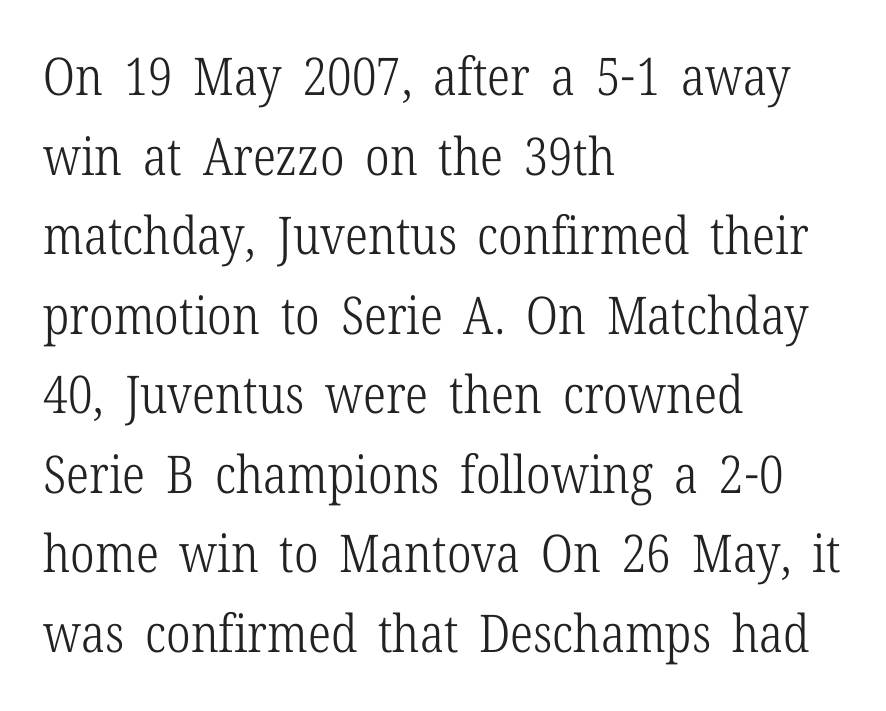
Q: Is the text bold? A: No.
Q: Is the text italic (slanted)? A: No, it is upright.
Q: Is the typeface a serif or a sans-serif typeface? A: Serif.
Q: Is the text underlined? A: No.
Q: How is the paragraph aligned? A: Left-aligned.
Q: Is the spacing between letters normal or unusually wide? A: Normal.
Q: Is the spacing between lines tight, normal or loose? A: Normal.
Q: Width (condensed, normal, or wide)? A: Condensed.
Q: Stroke contrast? A: Low.
Q: x-height? A: Medium.
Q: Monospaced? A: No.
